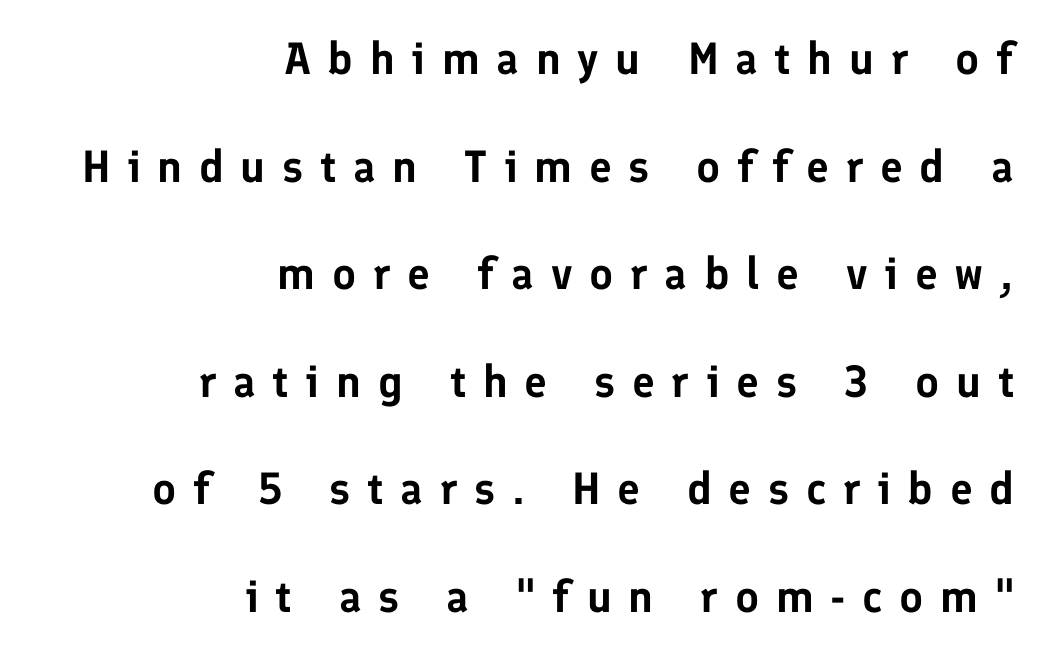
Q: Is the text italic (slanted)? A: No, it is upright.
Q: Is the typeface a serif or a sans-serif typeface? A: Sans-serif.
Q: Is the text underlined? A: No.
Q: How is the paragraph aligned? A: Right-aligned.
Q: Is the spacing between letters normal or unusually wide? A: Unusually wide.
Q: Is the spacing between lines tight, normal or loose? A: Loose.
Q: Width (condensed, normal, or wide)? A: Normal.
Q: Stroke contrast? A: Low.
Q: x-height? A: Medium.
Q: Monospaced? A: No.
